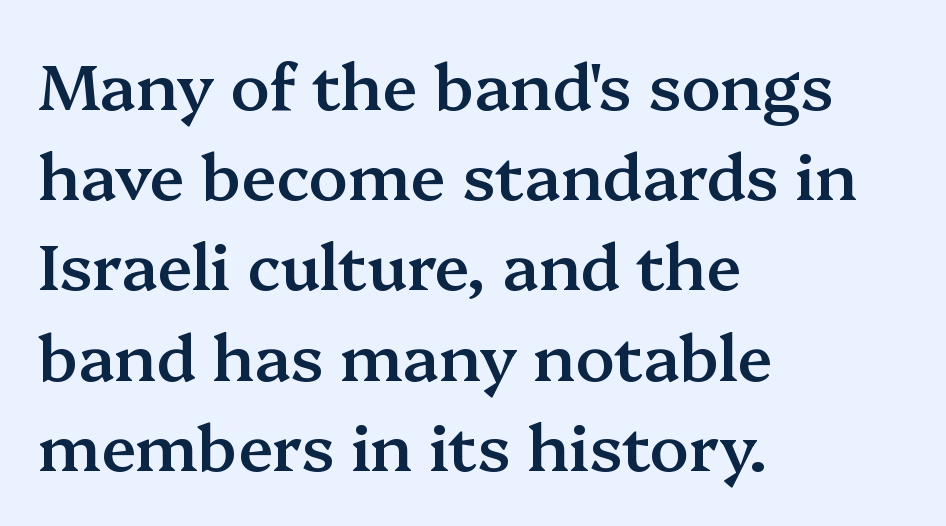
{"serif": "yes", "italic": "no", "bold": "semi", "weight": "semibold", "width": "normal", "stroke_contrast": "medium", "x_height": "medium", "monospaced": "no", "underline": "no", "align": "left", "line_spacing": "normal", "line_spacing_ratio": 1.41, "letter_spacing": "normal", "letter_spacing_em": 0.0, "glyph_px": 64}
